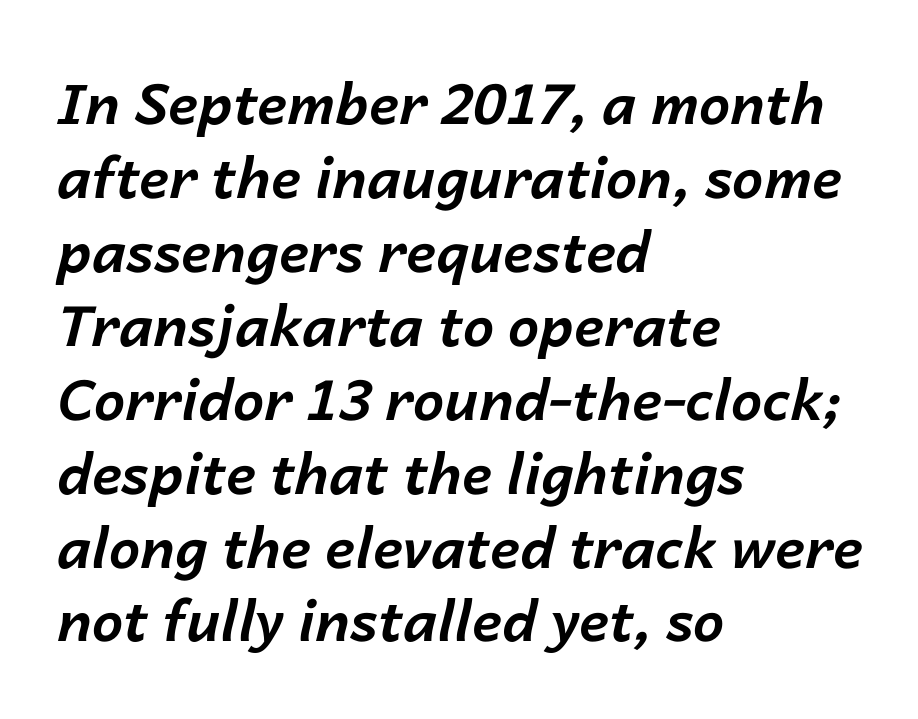
Every letter is thick-stroked: bold, no question. The lines sit at an ordinary, default distance from one another. Characters are canted at an angle relative to the baseline's perpendicular. Character widths vary here, with narrow letters taking less room than wide ones. Beneath every word, the page is bare.
